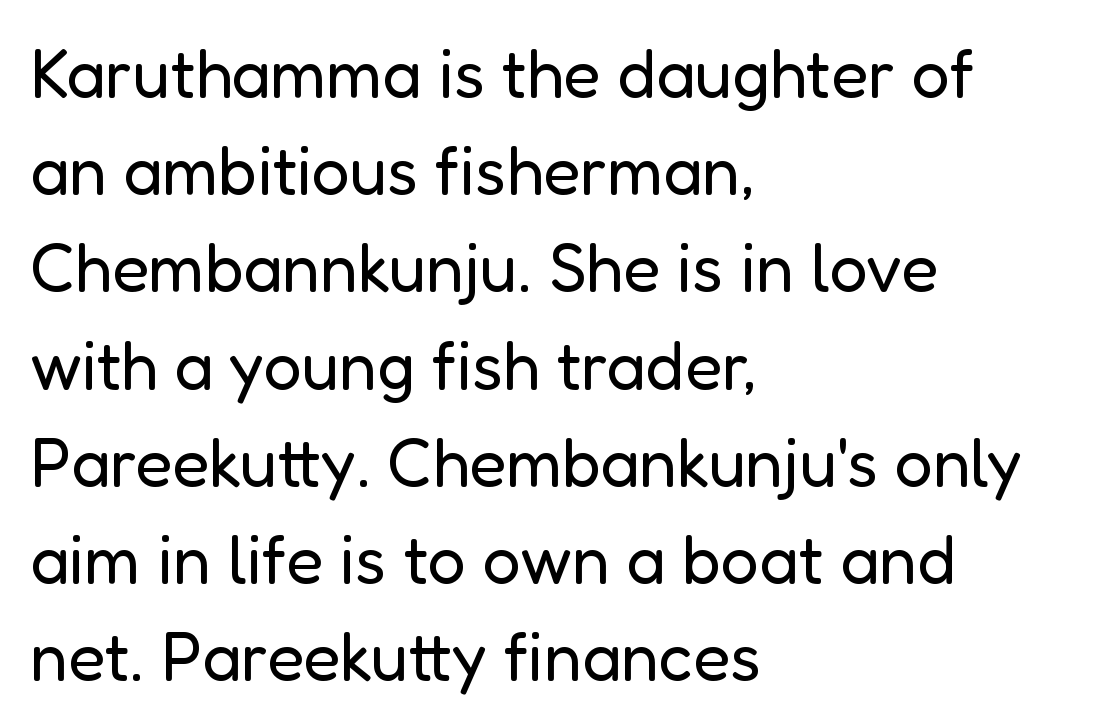
Q: Is the text bold? A: No.
Q: Is the text italic (slanted)? A: No, it is upright.
Q: Is the typeface a serif or a sans-serif typeface? A: Sans-serif.
Q: Is the text underlined? A: No.
Q: How is the paragraph aligned? A: Left-aligned.
Q: Is the spacing between letters normal or unusually wide? A: Normal.
Q: Is the spacing between lines tight, normal or loose? A: Normal.
Q: Width (condensed, normal, or wide)? A: Normal.
Q: Stroke contrast? A: Low.
Q: x-height? A: Medium.
Q: Monospaced? A: No.
